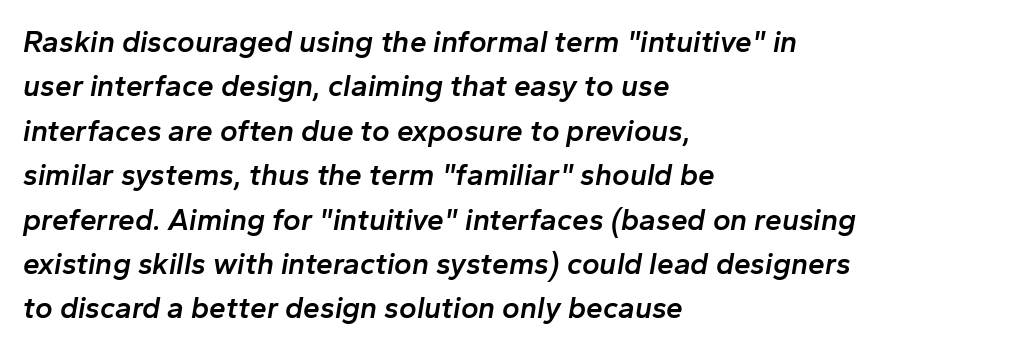
The image shows 30 px semibold type, italic (leaning right); set left-aligned, normal line spacing (1.48x), normal letter spacing, not underlined; low stroke contrast and a medium x-height.
